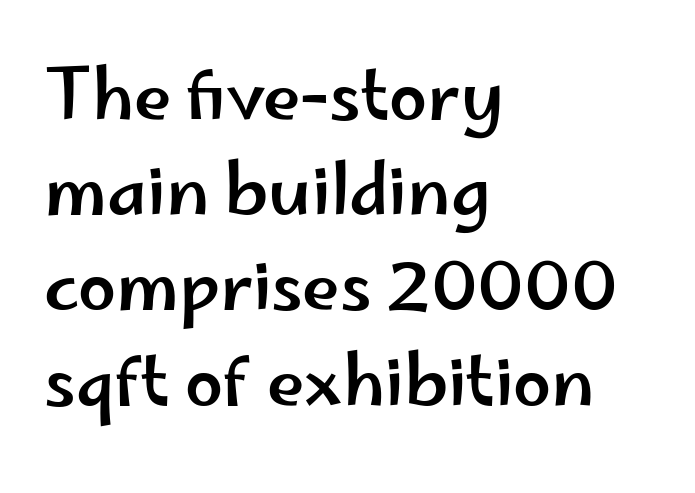
The image shows 68 px wide sans-serif type, upright; set left-aligned, normal line spacing (1.4x), normal letter spacing, not underlined; low stroke contrast and a small x-height.
